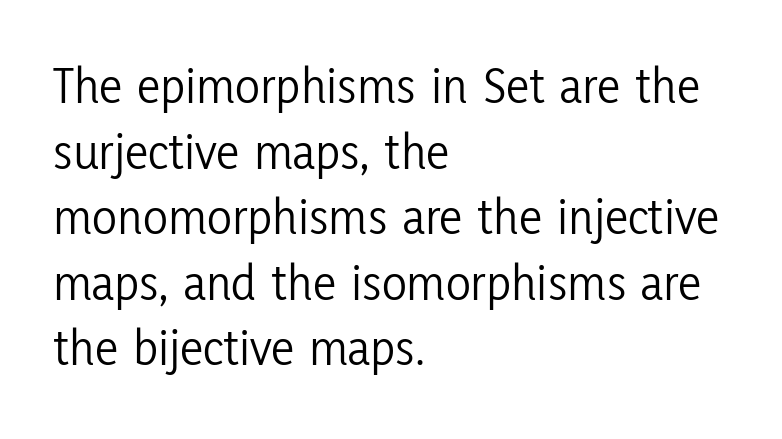
Q: Is the text bold? A: No.
Q: Is the text italic (slanted)? A: No, it is upright.
Q: Is the typeface a serif or a sans-serif typeface? A: Sans-serif.
Q: Is the text underlined? A: No.
Q: How is the paragraph aligned? A: Left-aligned.
Q: Is the spacing between letters normal or unusually wide? A: Normal.
Q: Is the spacing between lines tight, normal or loose? A: Normal.
Q: Width (condensed, normal, or wide)? A: Condensed.
Q: Stroke contrast? A: Low.
Q: x-height? A: Medium.
Q: Monospaced? A: No.
